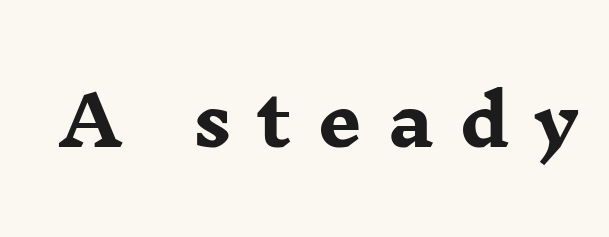
The image shows 69 px heavy, wide serif type, upright; set unusually wide letter spacing (+0.37 em), not underlined; low stroke contrast and a medium x-height.
